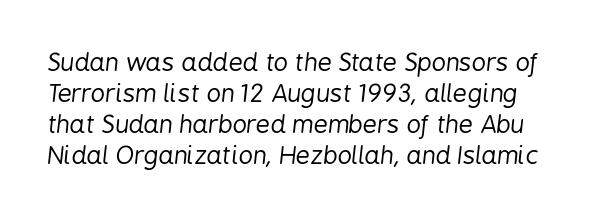
{"italic": "yes", "lean": "right", "slant_degrees": 6, "bold": "no", "underline": "no", "line_spacing_ratio": 1.24, "letter_spacing": "normal", "letter_spacing_em": 0.0, "glyph_px": 25}
